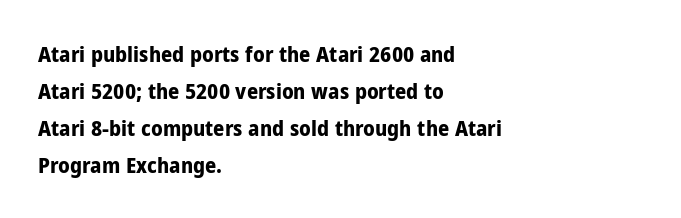
{"italic": "no", "bold": "yes", "underline": "no", "align": "left", "line_spacing": "normal", "line_spacing_ratio": 1.68, "letter_spacing": "normal", "letter_spacing_em": 0.0, "glyph_px": 22}
